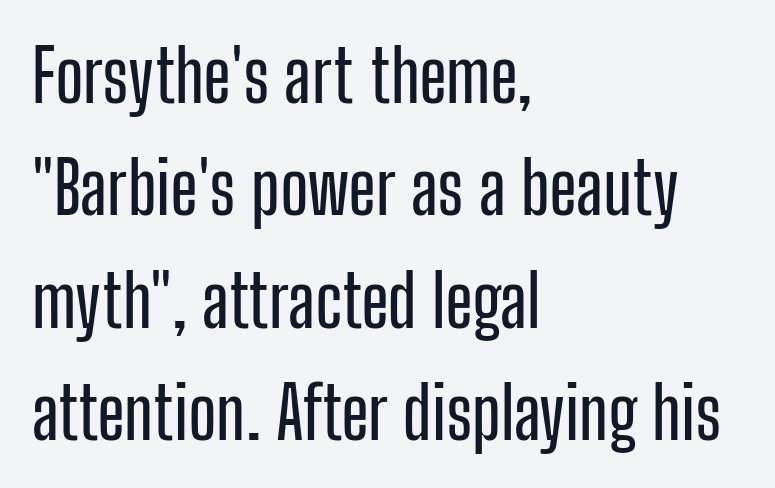
{"serif": "no", "italic": "no", "width": "condensed", "stroke_contrast": "low", "x_height": "medium", "monospaced": "no", "underline": "no", "align": "left", "line_spacing": "normal", "line_spacing_ratio": 1.56, "letter_spacing": "normal", "letter_spacing_em": 0.0, "glyph_px": 72}
